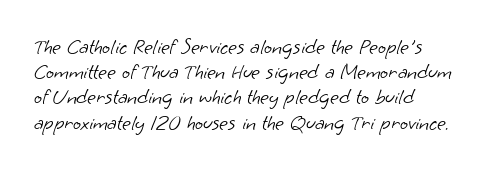
Q: Is the text bold? A: No.
Q: Is the text underlined? A: No.
Q: How is the paragraph aligned? A: Left-aligned.
Q: Is the spacing between letters normal or unusually wide? A: Normal.
